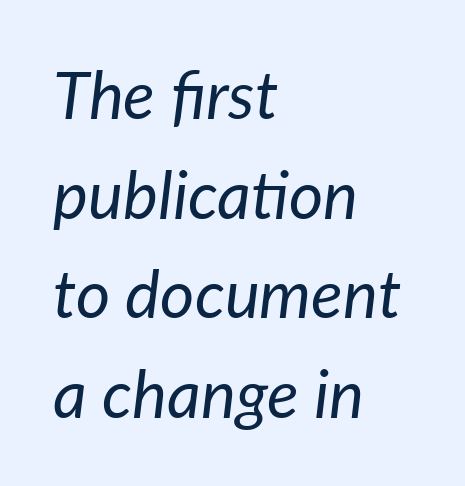
Q: Is the text bold? A: No.
Q: Is the text italic (slanted)? A: Yes, it leans right by about 7 degrees.
Q: Is the text underlined? A: No.
Q: How is the paragraph aligned? A: Left-aligned.
Q: Is the spacing between letters normal or unusually wide? A: Normal.
Q: Is the spacing between lines tight, normal or loose? A: Normal.
Q: Width (condensed, normal, or wide)? A: Normal.
Q: Stroke contrast? A: Low.
Q: x-height? A: Medium.
Q: Monospaced? A: No.
